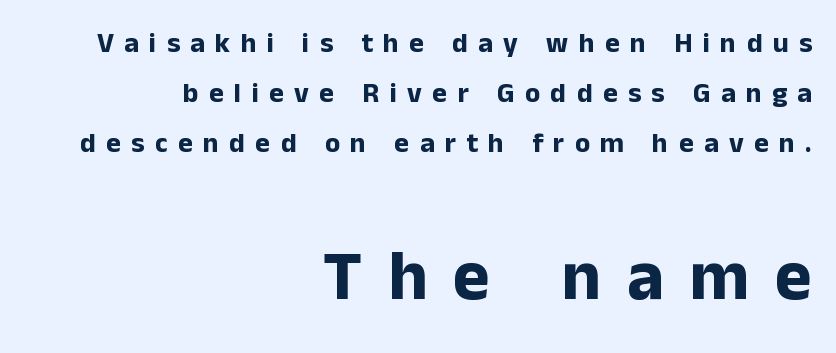
{"serif": "no", "italic": "no", "bold": "yes", "weight": "bold", "width": "normal", "stroke_contrast": "low", "x_height": "medium", "monospaced": "no", "underline": "no", "align": "right", "line_spacing_ratio": 1.78, "letter_spacing": "wide", "letter_spacing_em": 0.37, "larger_block": "second", "size_ratio": 2.5, "glyph_px": 70}
